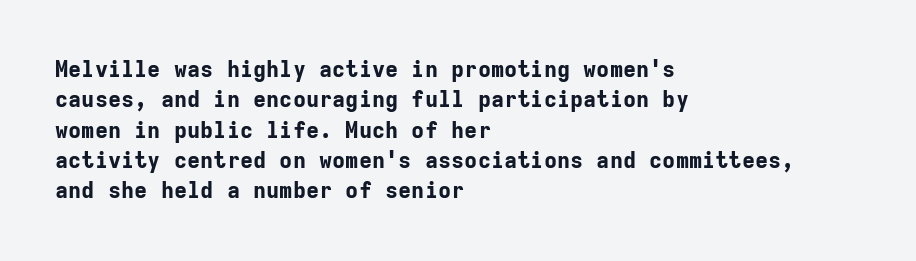
{"italic": "no", "bold": "yes", "underline": "no", "align": "left", "line_spacing": "normal", "line_spacing_ratio": 1.38, "letter_spacing": "normal", "letter_spacing_em": 0.0, "glyph_px": 22}
